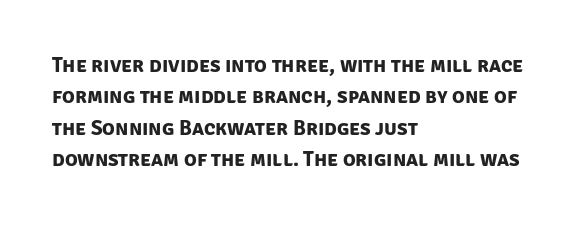
Q: Is the text bold? A: Yes.
Q: Is the text underlined? A: No.
Q: How is the paragraph aligned? A: Left-aligned.
Q: Is the spacing between letters normal or unusually wide? A: Normal.
Q: Is the spacing between lines tight, normal or loose? A: Normal.
